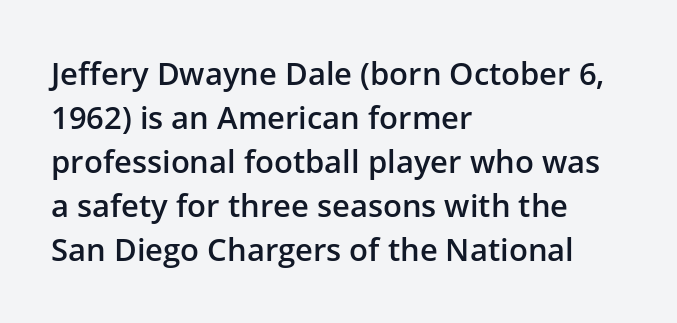
The image shows 31 px semibold sans-serif type, upright; set left-aligned, normal line spacing (1.42x), normal letter spacing, not underlined; low stroke contrast and a medium x-height.
